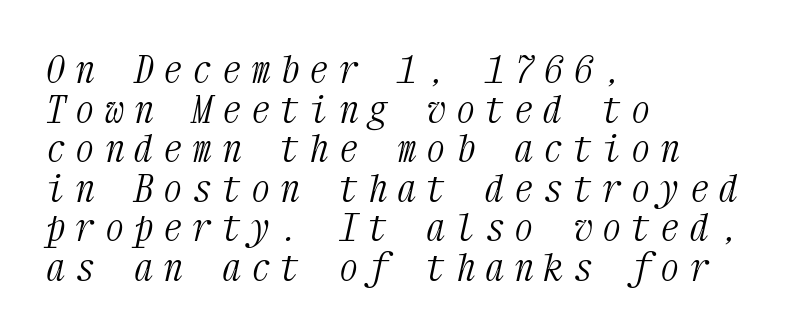
The string is rendered with underlining switched off. Slanted lettering throughout. The face used here is rendered with a markedly widened letterfit. This sample trades vertical openness for compactness between lines.
